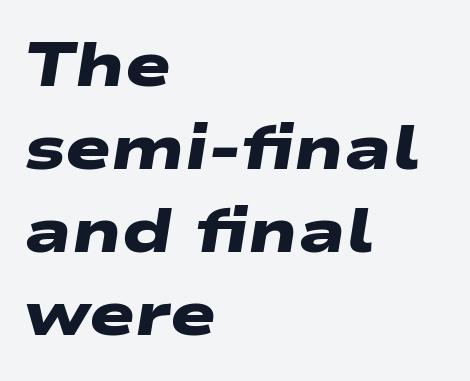
A typesetter would call this proportional, since set widths differ per character. Line spacing here is normal. The setting favours the left margin, as ordinary paragraphs usually do. Is the letter spacing exaggerated? No — it looks like the ordinary default.
